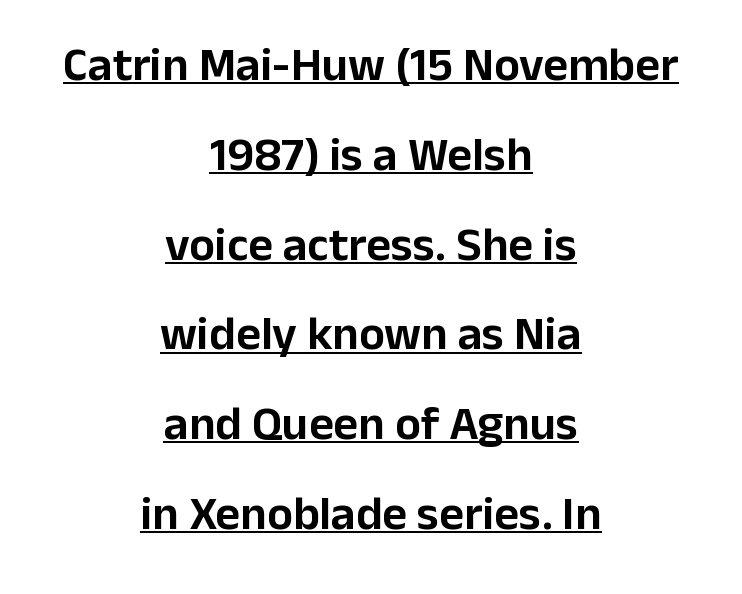
Q: Is the text italic (slanted)? A: No, it is upright.
Q: Is the typeface a serif or a sans-serif typeface? A: Sans-serif.
Q: Is the text underlined? A: Yes.
Q: How is the paragraph aligned? A: Centered.
Q: Is the spacing between letters normal or unusually wide? A: Normal.
Q: Width (condensed, normal, or wide)? A: Normal.
Q: Stroke contrast? A: Low.
Q: x-height? A: Medium.
Q: Monospaced? A: No.
